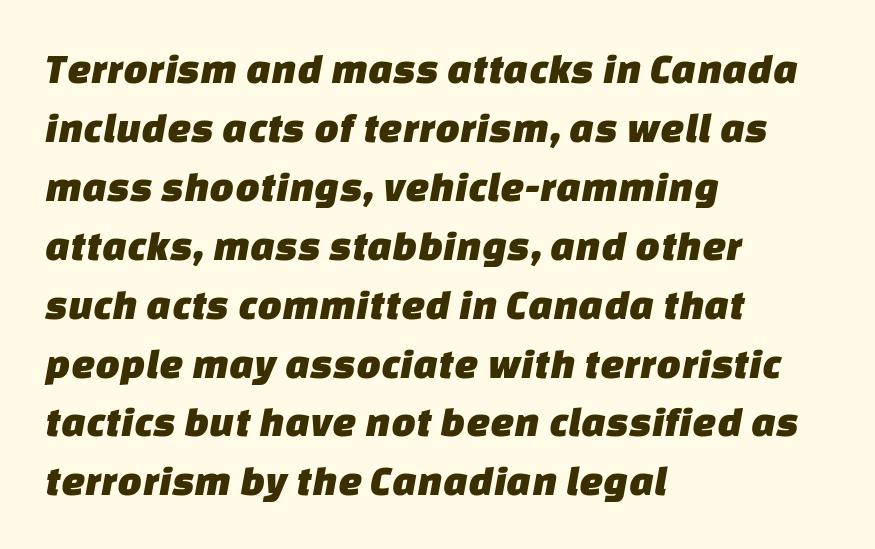
The image shows 43 px sans-serif type; set left-aligned, normal line spacing (1.37x), normal letter spacing, not underlined; low stroke contrast and a large x-height.
